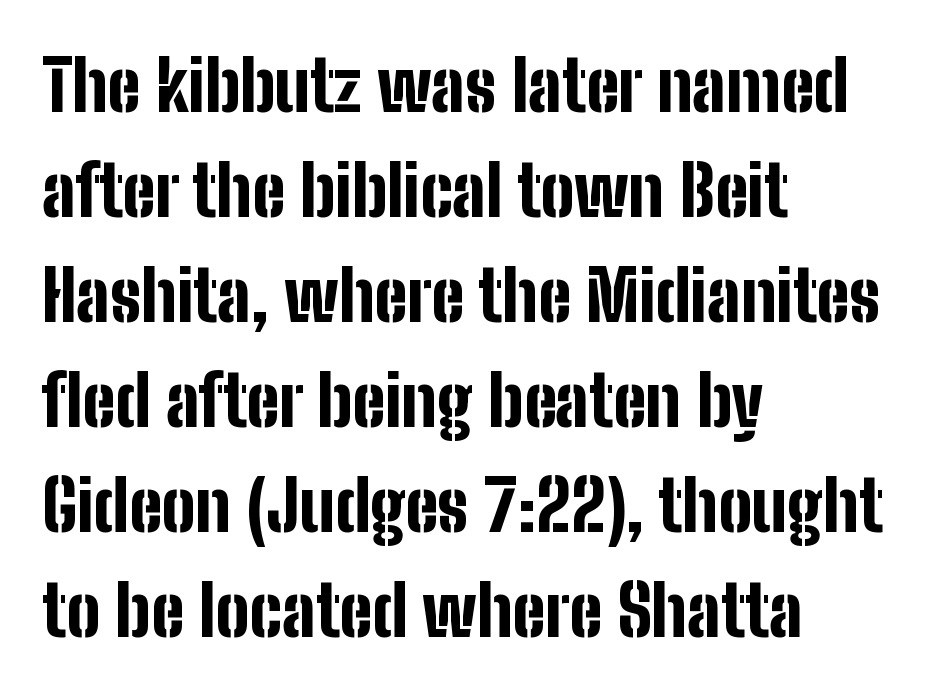
Notice how the stems are strictly vertical — no italics here. Default kerning and tracking; the words read as compact shapes. The baseline area is clear. Varying glyph widths throughout — classic text-font behaviour.
